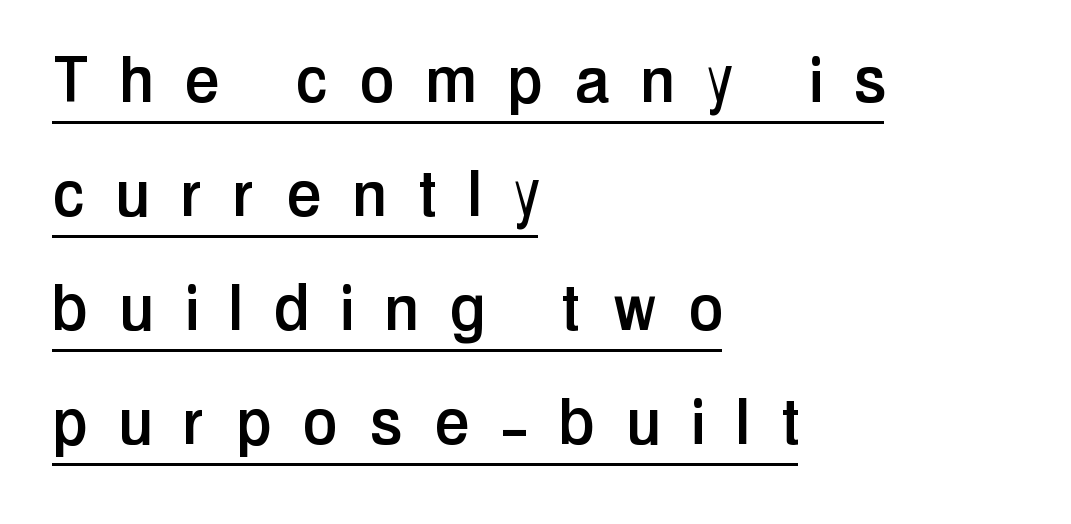
The image shows 77 px condensed sans-serif type, upright; set left-aligned, normal line spacing (1.48x), unusually wide letter spacing (+0.44 em), underlined; low stroke contrast and a medium x-height.
